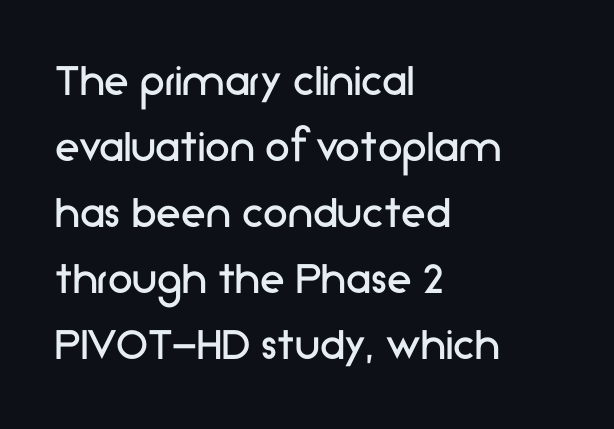
Horizontal alignment here is leftward, the default for most running prose. The strip under each line holds only bare page. Letterform terminals end flat and unadorned throughout the passage. The rendering uses natural spacing where letterforms have individual widths. What's the leading like? Ordinary, nothing unusual.
